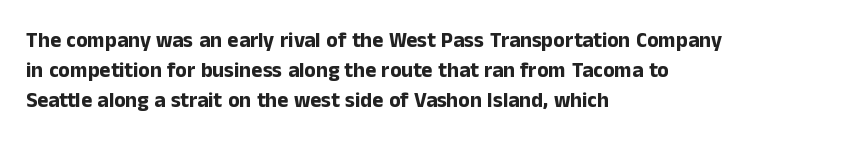
{"italic": "no", "bold": "yes", "underline": "no", "align": "left", "line_spacing": "normal", "line_spacing_ratio": 1.44, "letter_spacing": "normal", "letter_spacing_em": 0.0, "glyph_px": 21}
